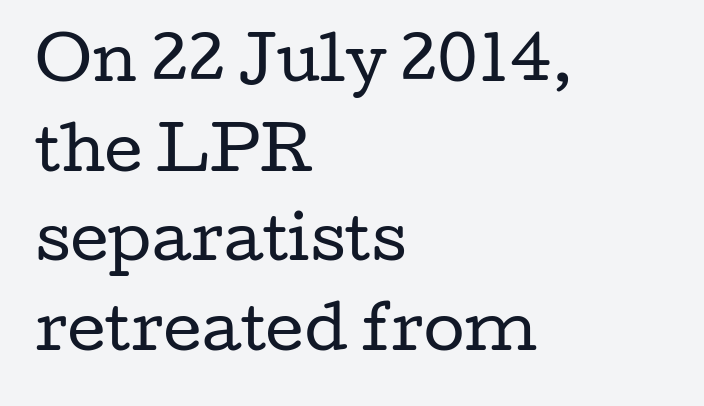
The image shows 59 px regular-weight, wide serif type, upright; set left-aligned, normal line spacing (1.52x), normal letter spacing, not underlined; low stroke contrast and a medium x-height.
